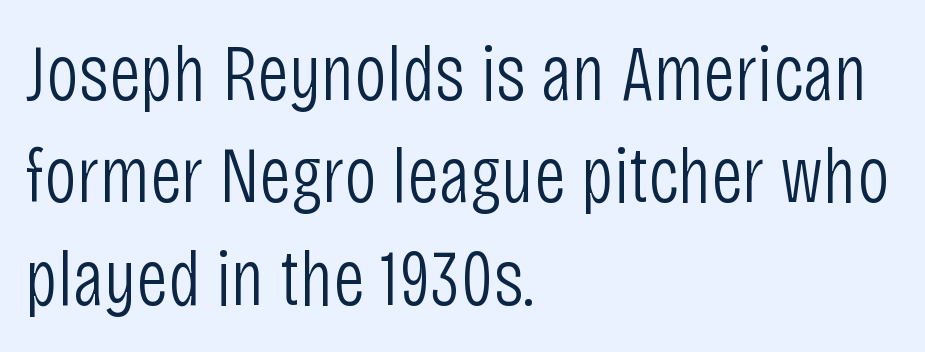
Q: Is the text bold? A: No.
Q: Is the text italic (slanted)? A: No, it is upright.
Q: Is the typeface a serif or a sans-serif typeface? A: Sans-serif.
Q: Is the text underlined? A: No.
Q: How is the paragraph aligned? A: Left-aligned.
Q: Is the spacing between letters normal or unusually wide? A: Normal.
Q: Is the spacing between lines tight, normal or loose? A: Normal.
Q: Width (condensed, normal, or wide)? A: Condensed.
Q: Stroke contrast? A: Low.
Q: x-height? A: Large.
Q: Monospaced? A: No.
